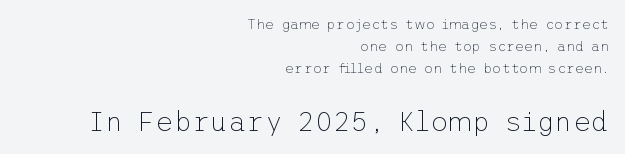
{"serif": "no", "italic": "no", "bold": "no", "weight": "thin", "width": "normal", "stroke_contrast": "low", "x_height": "medium", "underline": "no", "align": "right", "line_spacing": "normal", "line_spacing_ratio": 1.58, "letter_spacing": "normal", "letter_spacing_em": 0.0, "larger_block": "second", "size_ratio": 2.0, "glyph_px": 28}
